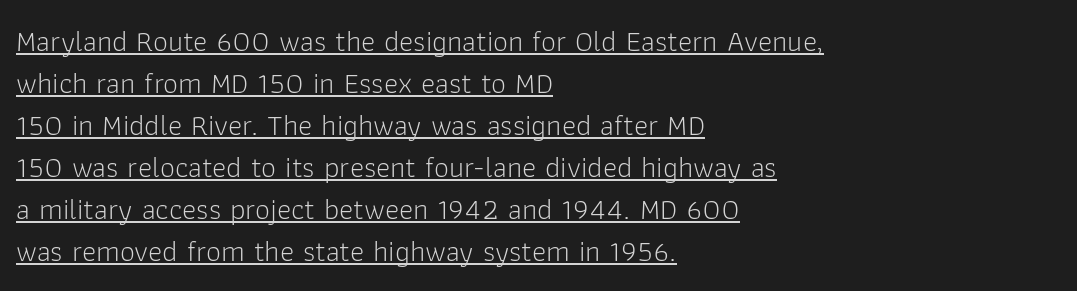
Regarding serifs, this sample does without them. The typesetter chose a ragged-right arrangement here. Horizontal bands of white between lines are of average thickness. Honestly, the underline is the first thing you notice here.
